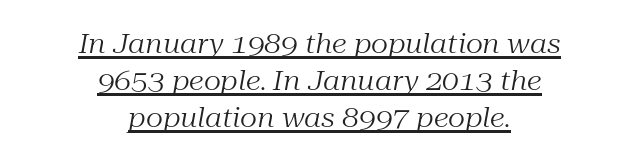
{"italic": "yes", "lean": "right", "slant_degrees": 10, "bold": "no", "underline": "yes", "align": "center", "line_spacing": "normal", "line_spacing_ratio": 1.37, "letter_spacing": "normal", "letter_spacing_em": 0.0, "glyph_px": 27}
